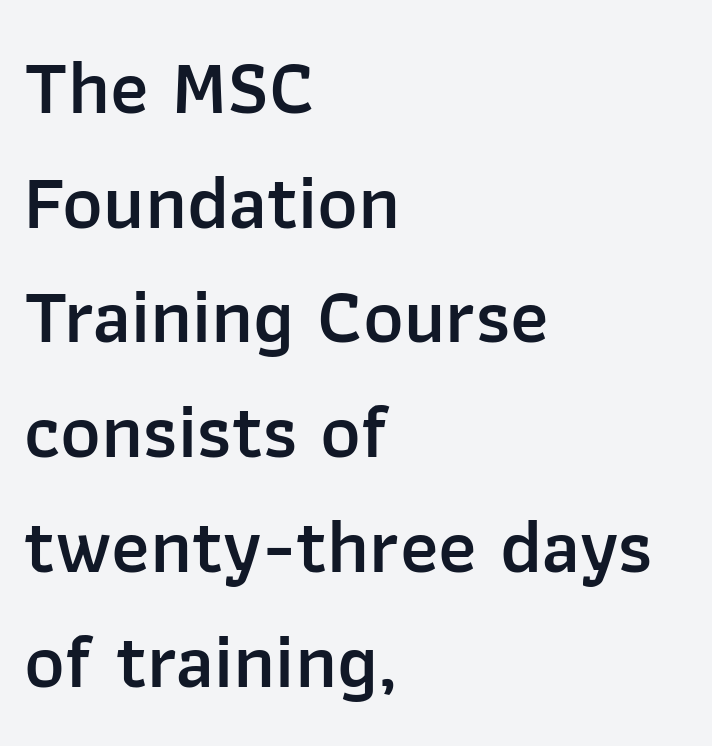
Upright lettering throughout. The passage is arranged the way most books set body copy — flush left. Tracking here is standard; glyphs follow each other at the usual distance. These lines carry some extra weight — a demibold, not a full bold. The designer went with a sans here, leaving each stem footless.
